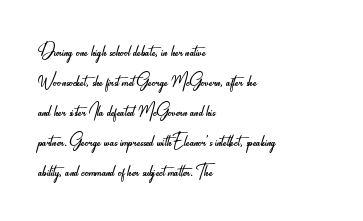
{"bold": "no", "underline": "no", "align": "left", "line_spacing_ratio": 1.2, "letter_spacing": "normal", "letter_spacing_em": 0.0, "glyph_px": 25}
